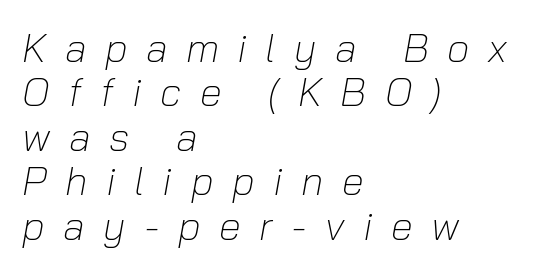
Q: Is the text bold? A: No.
Q: Is the text italic (slanted)? A: Yes, it leans right by about 10 degrees.
Q: Is the text underlined? A: No.
Q: How is the paragraph aligned? A: Left-aligned.
Q: Is the spacing between letters normal or unusually wide? A: Unusually wide.
Q: Is the spacing between lines tight, normal or loose? A: Tight.
Q: Width (condensed, normal, or wide)? A: Normal.
Q: Stroke contrast? A: Low.
Q: x-height? A: Medium.
Q: Monospaced? A: No.
